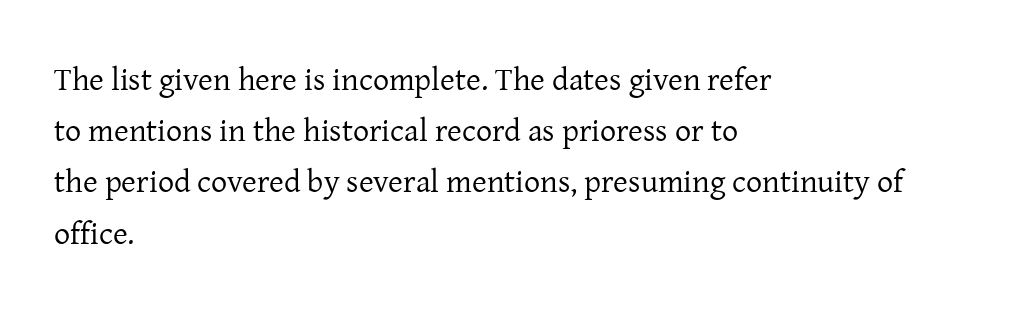
This reads as an unemphasized weight, regular at the heaviest. Line spacing here is normal. The passage is arranged the way most books set body copy — flush left. Between one letter and the next there's only the usual sliver of space. Letters rest on an invisible, unmarked baseline. This sample uses an upright cut, with every glyph sitting square on the baseline.
